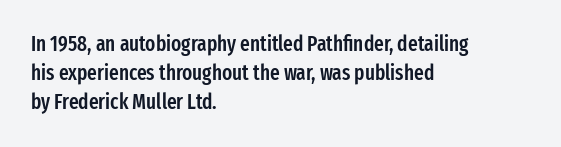
The face used here is a semibold: visibly heavier than regular, lighter than bold. Italic? Not at all — the glyphs are vertical. Default kerning and tracking; the words read as compact shapes. The paragraph shown leans on its left margin. Clear beneath every line of the passage.
